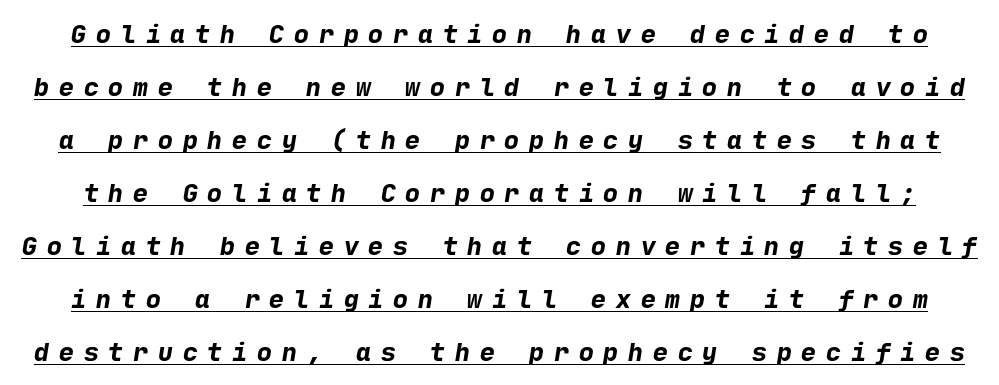
Vertical spacing — loose. The rendering uses the underline text-decoration. You could only call the tracking loose — the letters float apart. Heft: maximum for text — a bold.
